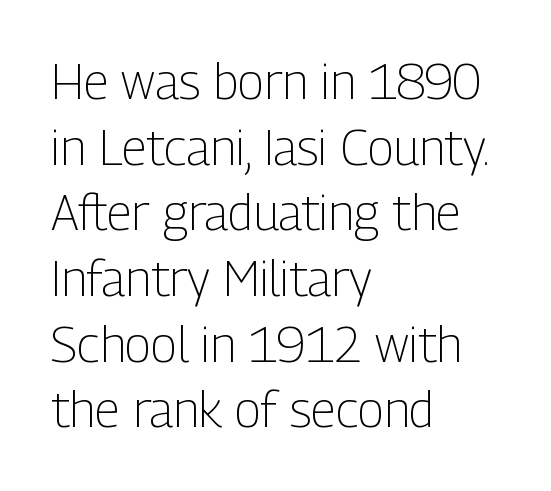
Q: Is the text bold? A: No.
Q: Is the text italic (slanted)? A: No, it is upright.
Q: Is the typeface a serif or a sans-serif typeface? A: Sans-serif.
Q: Is the text underlined? A: No.
Q: How is the paragraph aligned? A: Left-aligned.
Q: Is the spacing between letters normal or unusually wide? A: Normal.
Q: Is the spacing between lines tight, normal or loose? A: Normal.
Q: Width (condensed, normal, or wide)? A: Condensed.
Q: Stroke contrast? A: Low.
Q: x-height? A: Medium.
Q: Monospaced? A: No.
